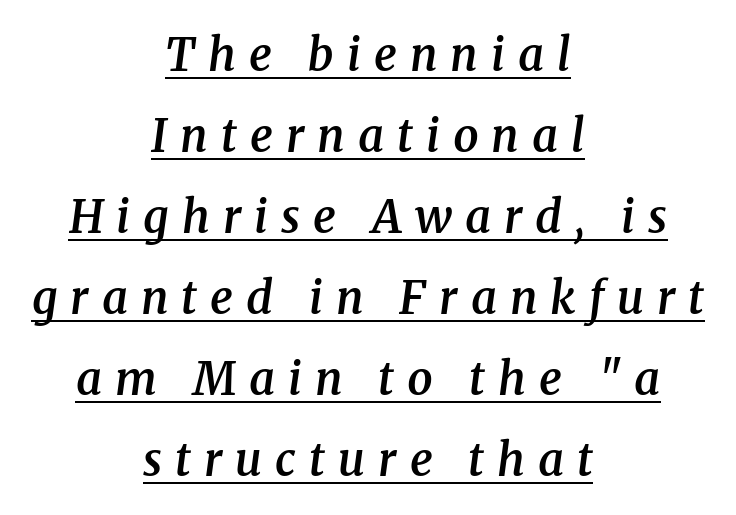
Q: Is the text bold? A: Semi-bold.
Q: Is the text italic (slanted)? A: Yes, it leans right by about 8 degrees.
Q: Is the typeface a serif or a sans-serif typeface? A: Serif.
Q: Is the text underlined? A: Yes.
Q: How is the paragraph aligned? A: Centered.
Q: Is the spacing between letters normal or unusually wide? A: Unusually wide.
Q: Width (condensed, normal, or wide)? A: Normal.
Q: Stroke contrast? A: Medium.
Q: x-height? A: Medium.
Q: Monospaced? A: No.
